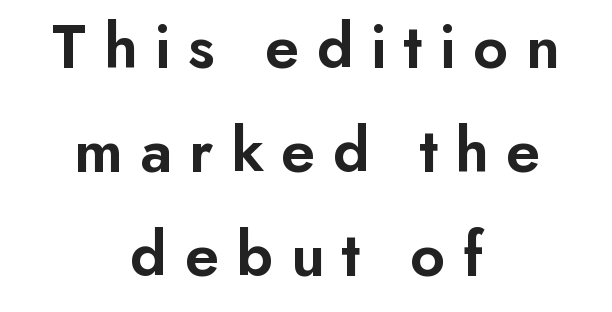
This rendering employs a face without finishing strokes, i.e., a sans-serif. The passage shown is typed in a proportional face where columns would drift. Typeset on center — no edge is straight. Loose tracking; the words dissolve into strings of separated letters. Quick note: interline space is typical.
